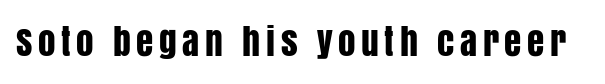
The image shows 35 px condensed sans-serif type, upright; set not underlined; low stroke contrast and a large x-height.
